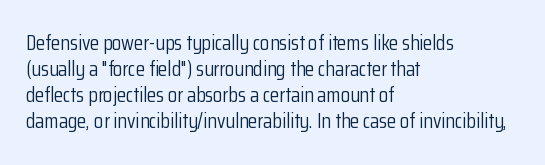
{"italic": "no", "bold": "no", "underline": "no", "align": "left", "line_spacing_ratio": 1.24, "letter_spacing": "normal", "letter_spacing_em": 0.0, "glyph_px": 21}
